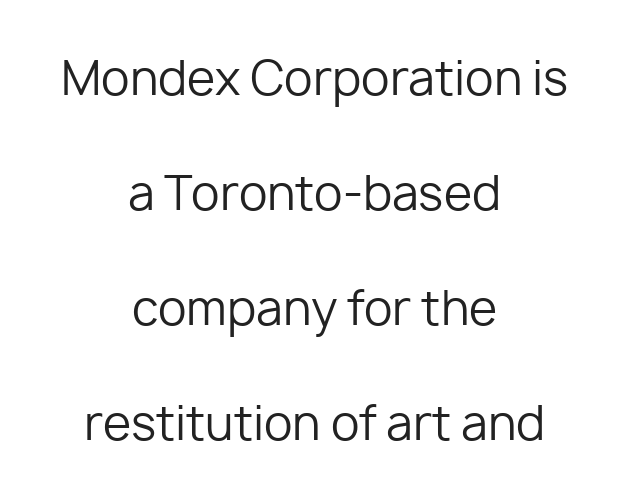
{"serif": "no", "italic": "no", "bold": "no", "weight": "regular", "width": "normal", "stroke_contrast": "low", "x_height": "medium", "monospaced": "no", "underline": "no", "align": "center", "line_spacing": "loose", "line_spacing_ratio": 2.5, "letter_spacing": "normal", "letter_spacing_em": 0.0, "glyph_px": 46}
